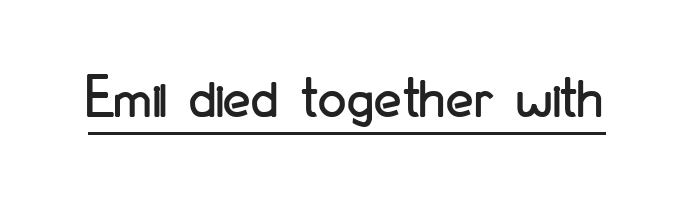
Q: Is the text italic (slanted)? A: No, it is upright.
Q: Is the typeface a serif or a sans-serif typeface? A: Sans-serif.
Q: Is the text underlined? A: Yes.
Q: Is the spacing between letters normal or unusually wide? A: Normal.
Q: Width (condensed, normal, or wide)? A: Condensed.
Q: Stroke contrast? A: Low.
Q: x-height? A: Small.
Q: Monospaced? A: No.
